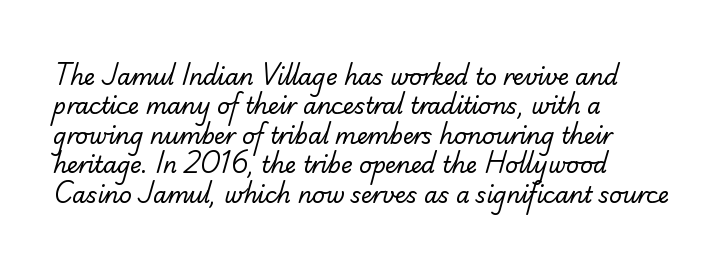
Q: Is the text bold? A: No.
Q: Is the text underlined? A: No.
Q: How is the paragraph aligned? A: Left-aligned.
Q: Is the spacing between letters normal or unusually wide? A: Normal.
Q: Is the spacing between lines tight, normal or loose? A: Normal.
